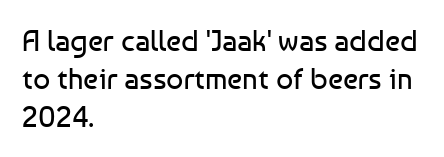
The image shows 30 px regular-weight sans-serif type, upright; set left-aligned, normal line spacing (1.26x), normal letter spacing, not underlined; low stroke contrast and a medium x-height.
